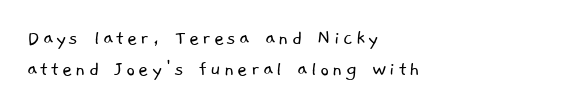
Q: Is the text bold? A: No.
Q: Is the text underlined? A: No.
Q: How is the paragraph aligned? A: Left-aligned.
Q: Is the spacing between lines tight, normal or loose? A: Normal.
